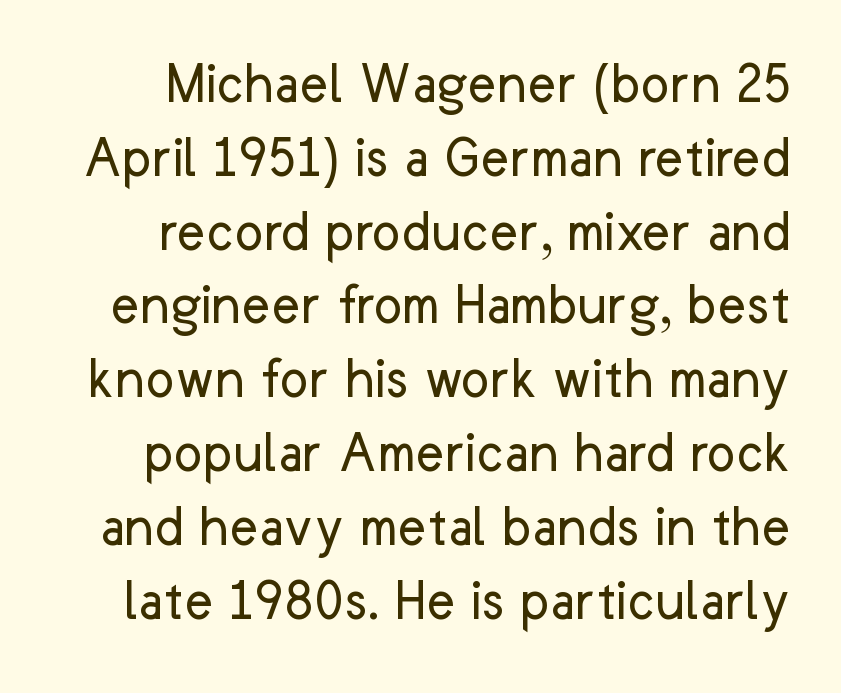
{"serif": "no", "italic": "no", "bold": "no", "weight": "regular", "width": "normal", "stroke_contrast": "low", "x_height": "medium", "monospaced": "no", "underline": "no", "line_spacing_ratio": 1.21, "letter_spacing": "normal", "letter_spacing_em": 0.0, "glyph_px": 61}
